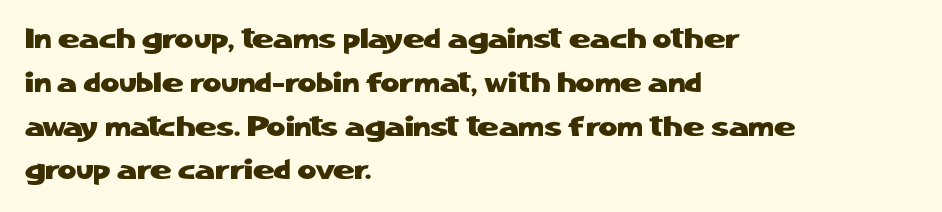
Q: Is the text italic (slanted)? A: No, it is upright.
Q: Is the typeface a serif or a sans-serif typeface? A: Sans-serif.
Q: Is the text underlined? A: No.
Q: How is the paragraph aligned? A: Left-aligned.
Q: Is the spacing between letters normal or unusually wide? A: Normal.
Q: Is the spacing between lines tight, normal or loose? A: Normal.
Q: Width (condensed, normal, or wide)? A: Normal.
Q: Stroke contrast? A: Low.
Q: x-height? A: Medium.
Q: Monospaced? A: No.
